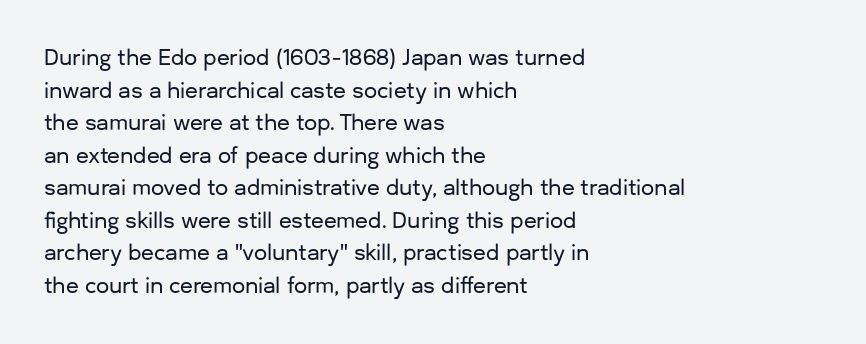
{"italic": "no", "underline": "no", "align": "left", "line_spacing": "normal", "line_spacing_ratio": 1.55, "letter_spacing": "normal", "letter_spacing_em": 0.0, "glyph_px": 21}
